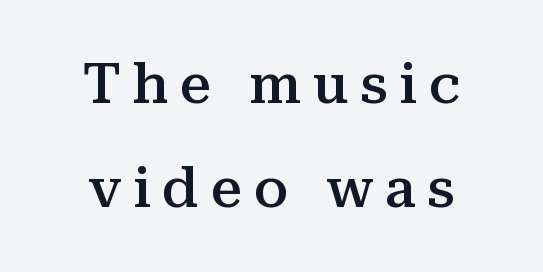
Unmarked baselines from the first word to the last. Heft: intermediate — a semibold. The passage shown is typed in a proportional face where columns would drift. Is this a sans? No — the strokes have serifs.
